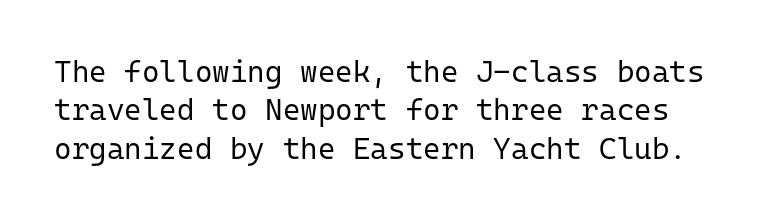
Q: Is the text bold? A: No.
Q: Is the text italic (slanted)? A: No, it is upright.
Q: Is the typeface a serif or a sans-serif typeface? A: Sans-serif.
Q: Is the text underlined? A: No.
Q: Is the spacing between letters normal or unusually wide? A: Normal.
Q: Is the spacing between lines tight, normal or loose? A: Normal.
Q: Width (condensed, normal, or wide)? A: Normal.
Q: Stroke contrast? A: Low.
Q: x-height? A: Medium.
Q: Monospaced? A: Yes.
